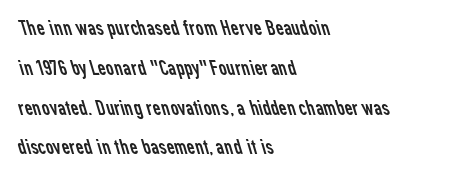
You could call the tracking neutral — neither tight nor loose. Leftover space on each line is placed entirely after the last word. The passage shown is not bold in any degree. Check under the words: just untouched page.
